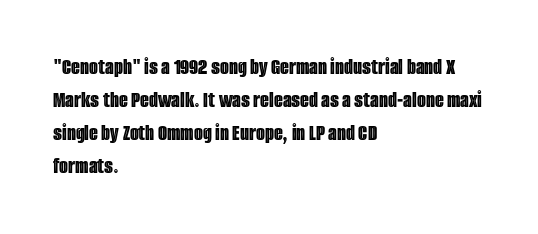
The image shows 23 px text type, upright; set left-aligned, normal line spacing (1.44x), normal letter spacing, not underlined.
